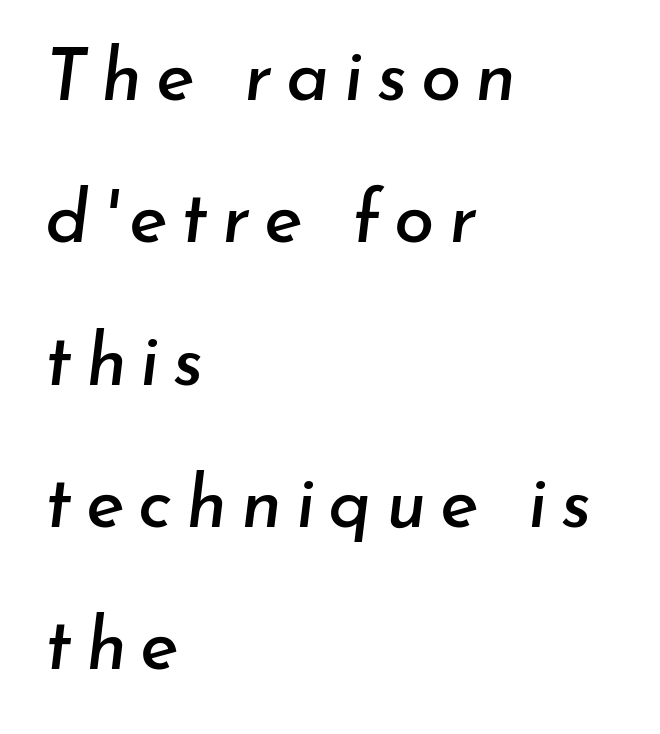
The image shows 73 px text type, italic (leaning right); set left-aligned, loose line spacing (1.95x), not underlined; low stroke contrast and a small x-height.
